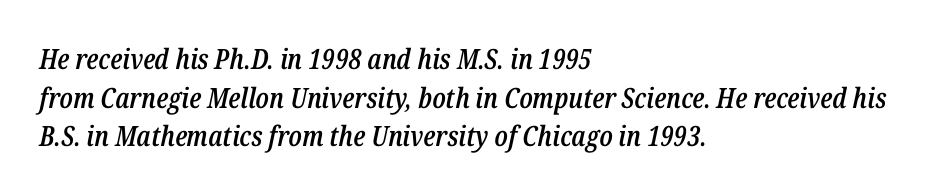
Quick note: interline space is typical. A typesetter would call this proportional, since set widths differ per character. Between one letter and the next there's only the usual sliver of space. Emphasis-style slanted type is in use.
